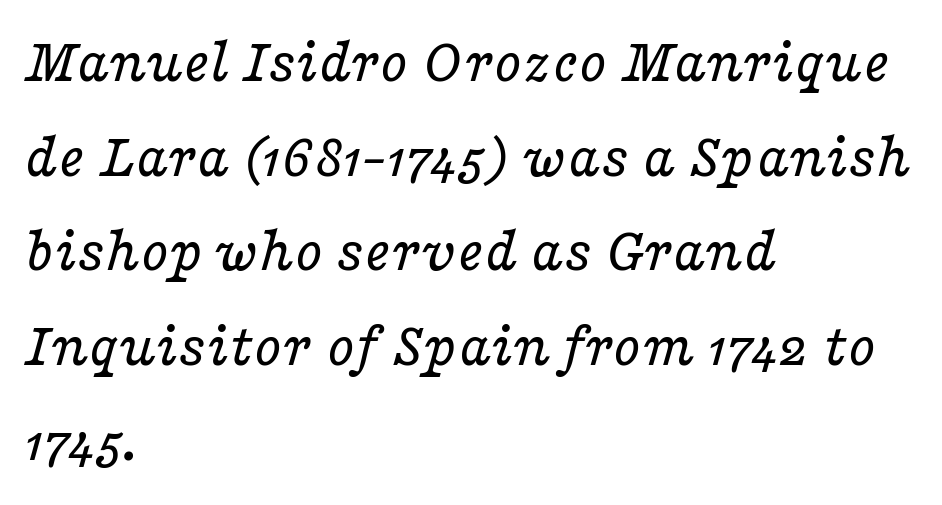
The image shows 64 px regular-weight, wide serif type, italic (leaning right); set left-aligned, normal line spacing (1.48x), normal letter spacing, not underlined; low stroke contrast and a medium x-height.
